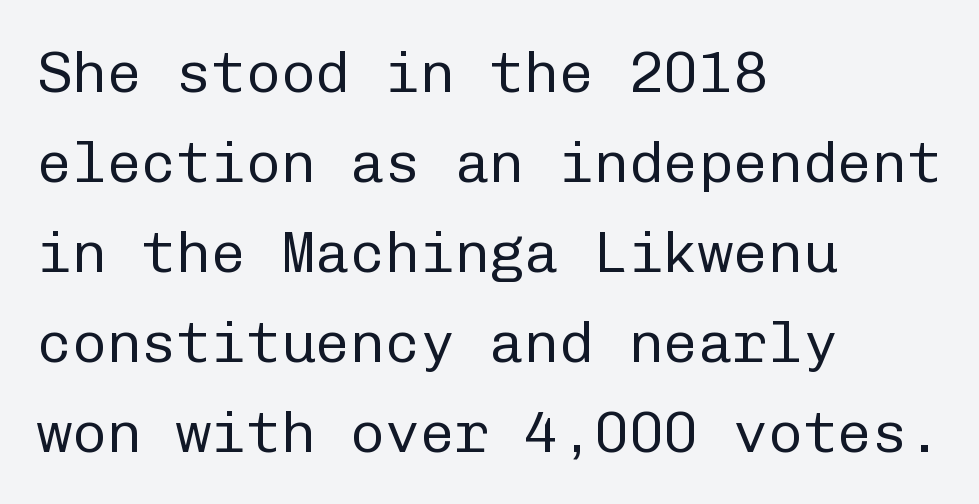
Q: Is the text bold? A: No.
Q: Is the text italic (slanted)? A: No, it is upright.
Q: Is the typeface a serif or a sans-serif typeface? A: Sans-serif.
Q: Is the text underlined? A: No.
Q: How is the paragraph aligned? A: Left-aligned.
Q: Is the spacing between letters normal or unusually wide? A: Normal.
Q: Is the spacing between lines tight, normal or loose? A: Normal.
Q: Width (condensed, normal, or wide)? A: Normal.
Q: Stroke contrast? A: Low.
Q: x-height? A: Medium.
Q: Monospaced? A: Yes.
